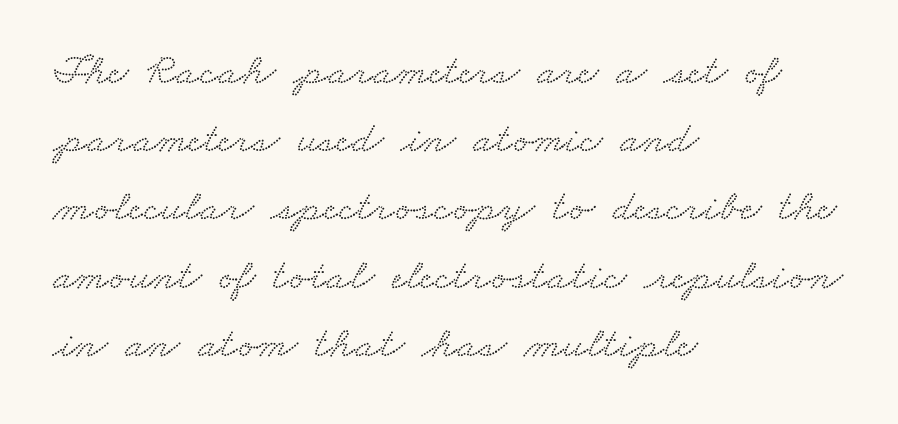
Spacing verdict: proportional, widths tailored to each character. Only glyphs here, with clear space below each row. The gaps between neighbouring characters are ordinary and unremarkable. Each new line begins a customary step beneath the previous one. Where is the straight margin? On the left.
